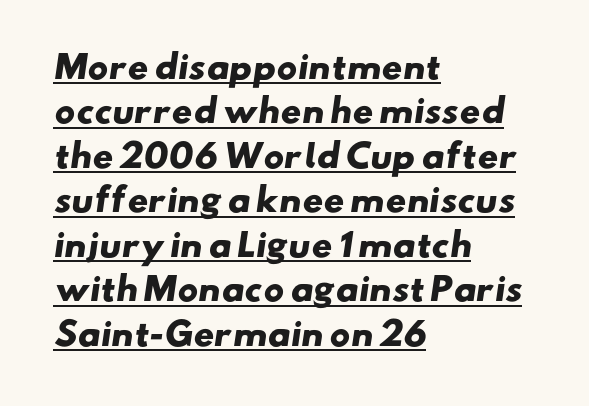
{"serif": "no", "bold": "yes", "weight": "heavy", "width": "wide", "stroke_contrast": "low", "x_height": "small", "monospaced": "no", "underline": "yes", "align": "left", "line_spacing": "normal", "line_spacing_ratio": 1.39, "letter_spacing": "normal", "letter_spacing_em": 0.0, "glyph_px": 32}
